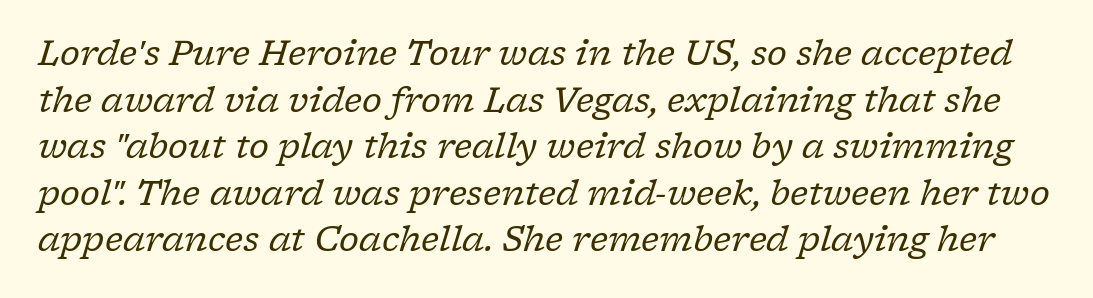
{"serif": "yes", "italic": "yes", "lean": "right", "slant_degrees": 17, "bold": "no", "weight": "regular", "width": "normal", "stroke_contrast": "low", "x_height": "medium", "monospaced": "no", "underline": "no", "line_spacing": "normal", "line_spacing_ratio": 1.37, "letter_spacing": "normal", "letter_spacing_em": 0.0, "glyph_px": 34}
